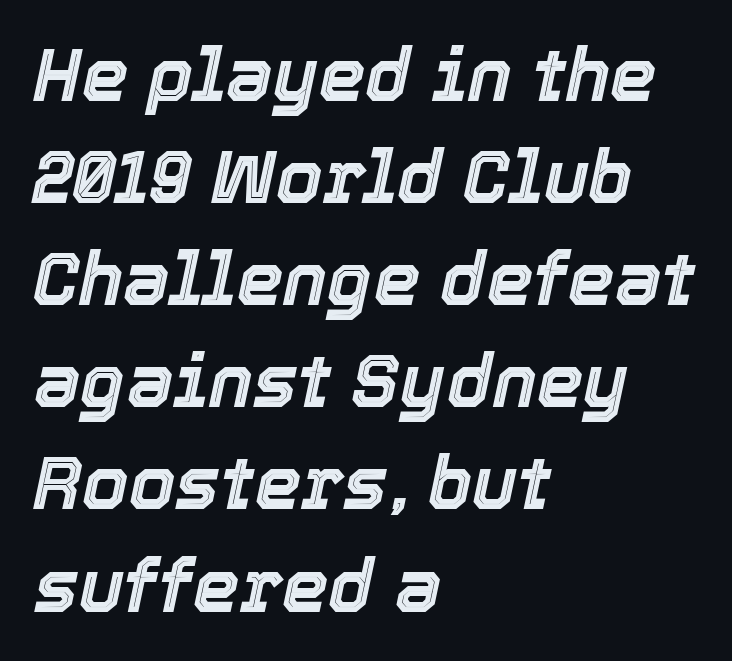
{"italic": "yes", "lean": "right", "slant_degrees": 12, "width": "normal", "x_height": "medium", "monospaced": "no", "underline": "no", "align": "left", "line_spacing": "normal", "line_spacing_ratio": 1.38, "letter_spacing": "normal", "letter_spacing_em": 0.0, "glyph_px": 74}
